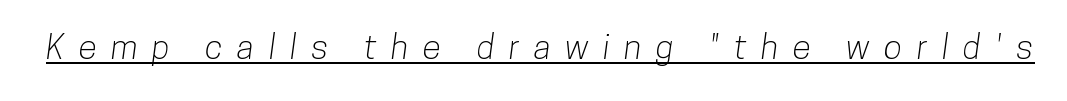
Q: Is the typeface a serif or a sans-serif typeface? A: Sans-serif.
Q: Is the text underlined? A: Yes.
Q: Is the spacing between letters normal or unusually wide? A: Unusually wide.
Q: Width (condensed, normal, or wide)? A: Condensed.
Q: Stroke contrast? A: Low.
Q: x-height? A: Medium.
Q: Monospaced? A: No.
